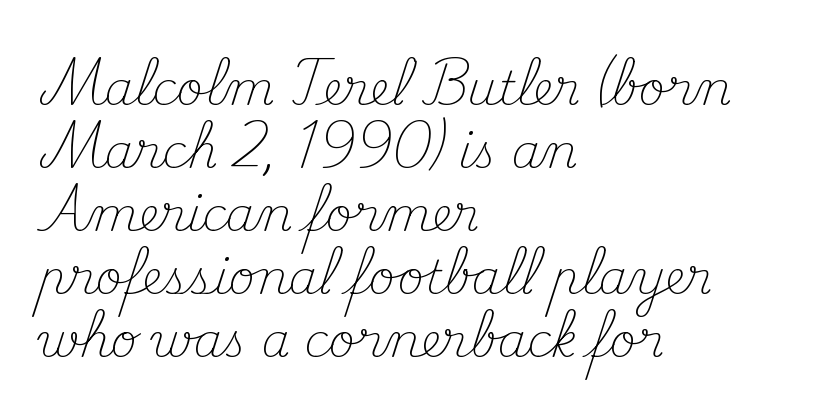
Q: Is the text bold? A: No.
Q: Is the text italic (slanted)? A: Yes.
Q: Is the typeface a serif or a sans-serif typeface? A: Serif.
Q: Is the text underlined? A: No.
Q: How is the paragraph aligned? A: Left-aligned.
Q: Is the spacing between letters normal or unusually wide? A: Normal.
Q: Is the spacing between lines tight, normal or loose? A: Normal.
Q: Width (condensed, normal, or wide)? A: Normal.
Q: Stroke contrast? A: Medium.
Q: x-height? A: Small.
Q: Monospaced? A: No.
